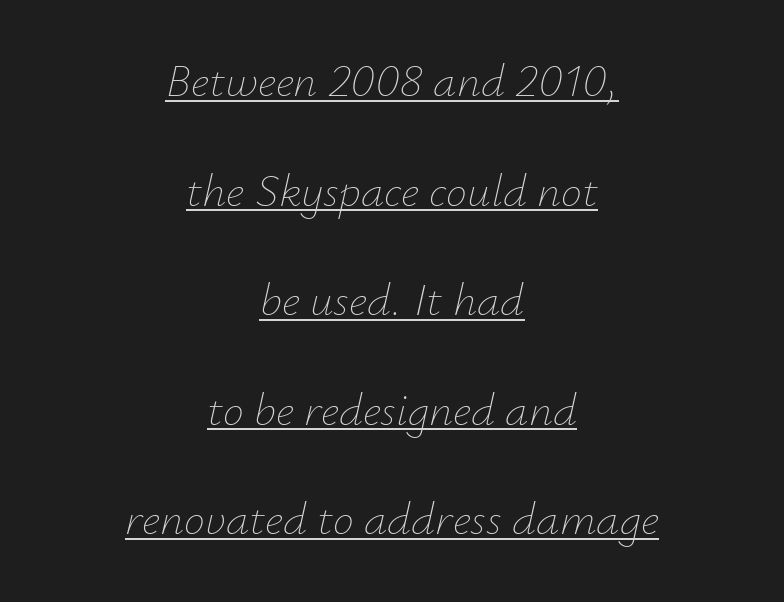
A typographer would call this underscored text. Rows of type keep a wide berth in the vertical direction. Character widths vary here, with narrow letters taking less room than wide ones. No chunkiness to these letters — they're not bold. The rendering positions every line midway between the sides.
